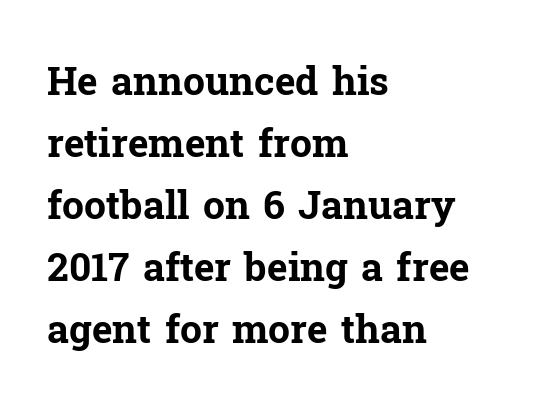
Check the space under the baseline: it is left empty. The specimen reads as upright at a glance. How heavy is the stroke? Heavy — this is a bold. A typesetter would label this face a serif. Character widths vary here, with narrow letters taking less room than wide ones. Evenly set lines give the paragraph a standard silhouette.
